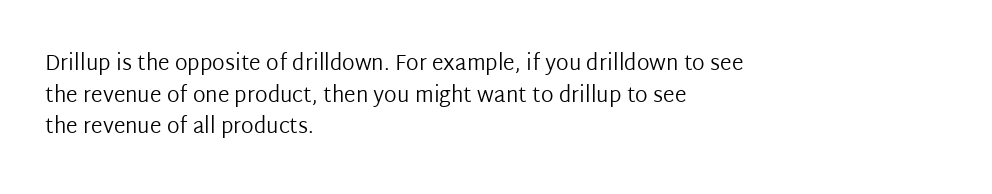
The image shows 21 px text type, upright; set left-aligned, normal line spacing (1.51x), normal letter spacing, not underlined.
